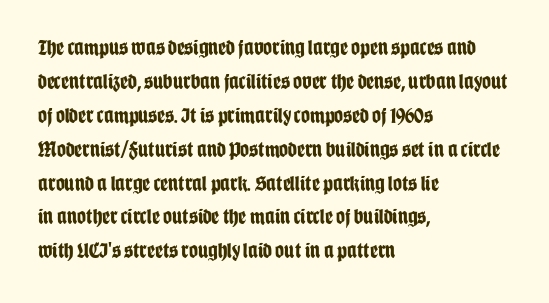
The lettering holds an erect, upright posture throughout. No word sits above an underline. Thick stems and heavy bowls — unmistakably bold. How are the letters spaced? Ordinarily, with no added tracking. Line beginnings align vertically; line endings do not.
